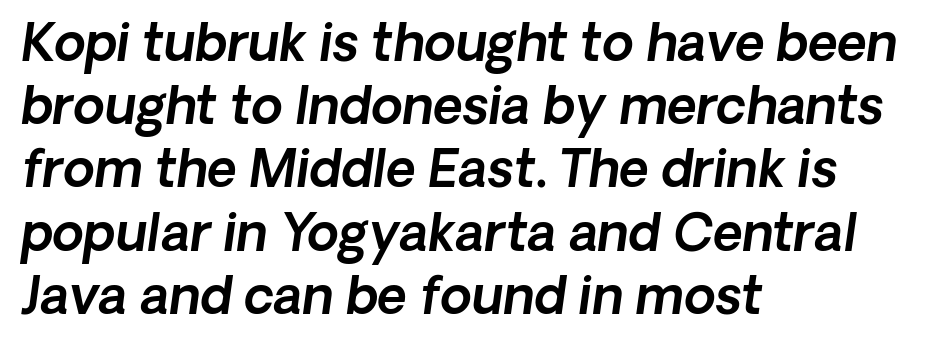
Notice how the passage keeps a crisp vertical edge on the left only. It's the slanting kind of type. Words float on clear page, feet unadorned. The gaps between neighbouring characters are ordinary and unremarkable. A typesetter would call this proportional, since set widths differ per character.
